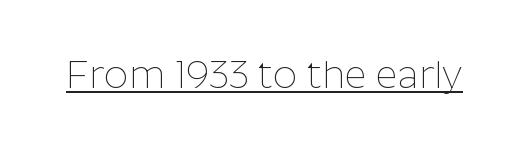
The image shows 38 px thin sans-serif type, upright; set normal letter spacing, underlined; low stroke contrast and a medium x-height.
